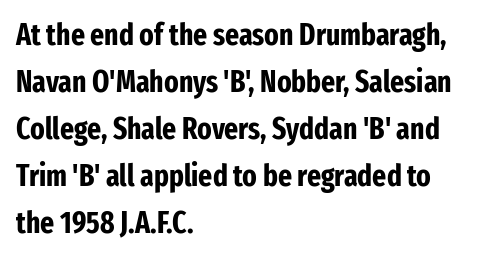
Proportional: the letters do not fall into vertical columns. Is there any slant? The stems are plumb. Examine the stroke ends and you'll find no serifs. Interline gaps are of average width in this sample. Leftover space on each line is placed entirely after the last word.
